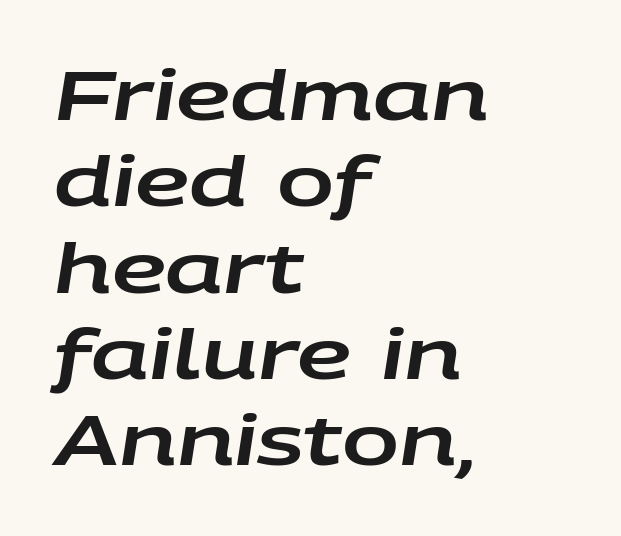
Q: Is the text italic (slanted)? A: Yes, it leans right by about 9 degrees.
Q: Is the text underlined? A: No.
Q: How is the paragraph aligned? A: Left-aligned.
Q: Is the spacing between letters normal or unusually wide? A: Normal.
Q: Is the spacing between lines tight, normal or loose? A: Normal.
Q: Width (condensed, normal, or wide)? A: Wide.
Q: Stroke contrast? A: Low.
Q: x-height? A: Large.
Q: Monospaced? A: No.
